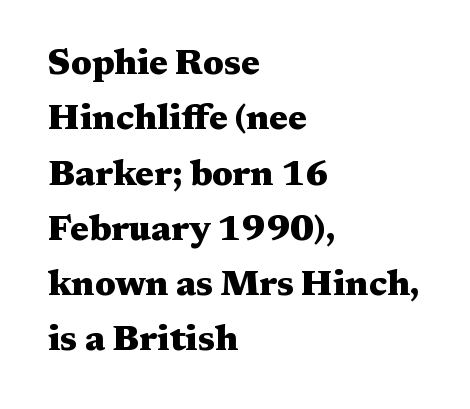
Q: Is the text bold? A: Yes.
Q: Is the text italic (slanted)? A: No, it is upright.
Q: Is the typeface a serif or a sans-serif typeface? A: Serif.
Q: Is the text underlined? A: No.
Q: How is the paragraph aligned? A: Left-aligned.
Q: Is the spacing between letters normal or unusually wide? A: Normal.
Q: Is the spacing between lines tight, normal or loose? A: Normal.
Q: Width (condensed, normal, or wide)? A: Wide.
Q: Stroke contrast? A: Medium.
Q: x-height? A: Medium.
Q: Monospaced? A: No.
